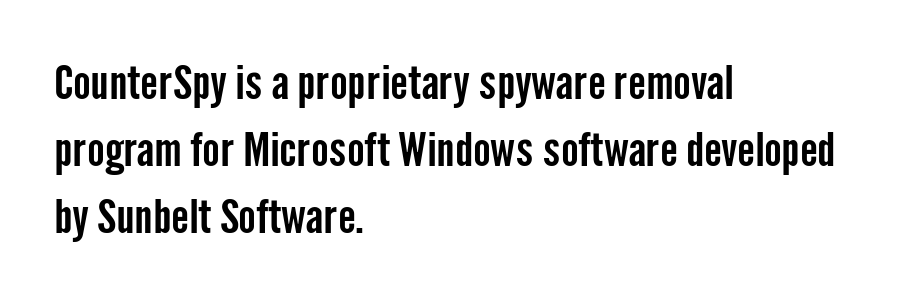
Q: Is the text italic (slanted)? A: No, it is upright.
Q: Is the typeface a serif or a sans-serif typeface? A: Sans-serif.
Q: Is the text underlined? A: No.
Q: How is the paragraph aligned? A: Left-aligned.
Q: Is the spacing between letters normal or unusually wide? A: Normal.
Q: Is the spacing between lines tight, normal or loose? A: Normal.
Q: Width (condensed, normal, or wide)? A: Condensed.
Q: Stroke contrast? A: Low.
Q: x-height? A: Medium.
Q: Monospaced? A: No.
